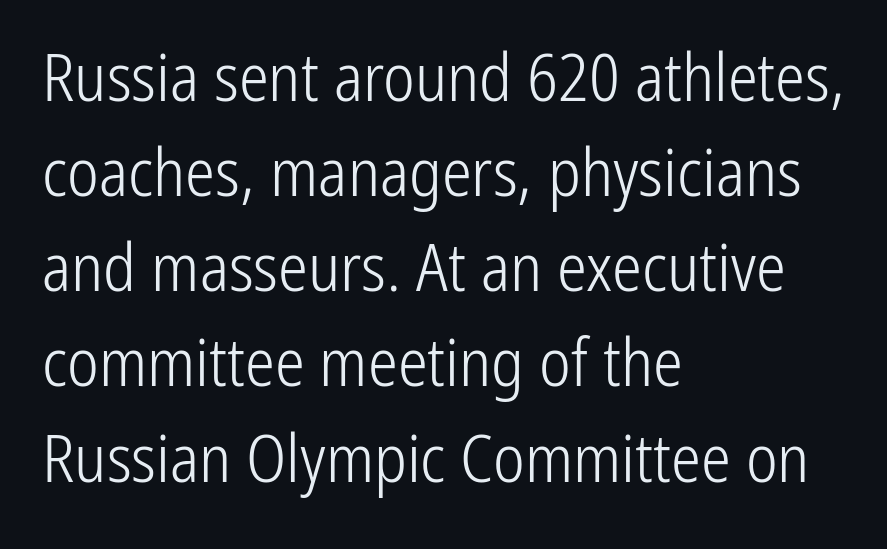
The image shows 67 px light, condensed sans-serif type, upright; set left-aligned, normal line spacing (1.42x), normal letter spacing, not underlined; low stroke contrast and a medium x-height.
